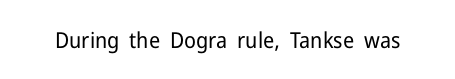
The image shows 22 px text type, upright; set normal letter spacing, not underlined.
